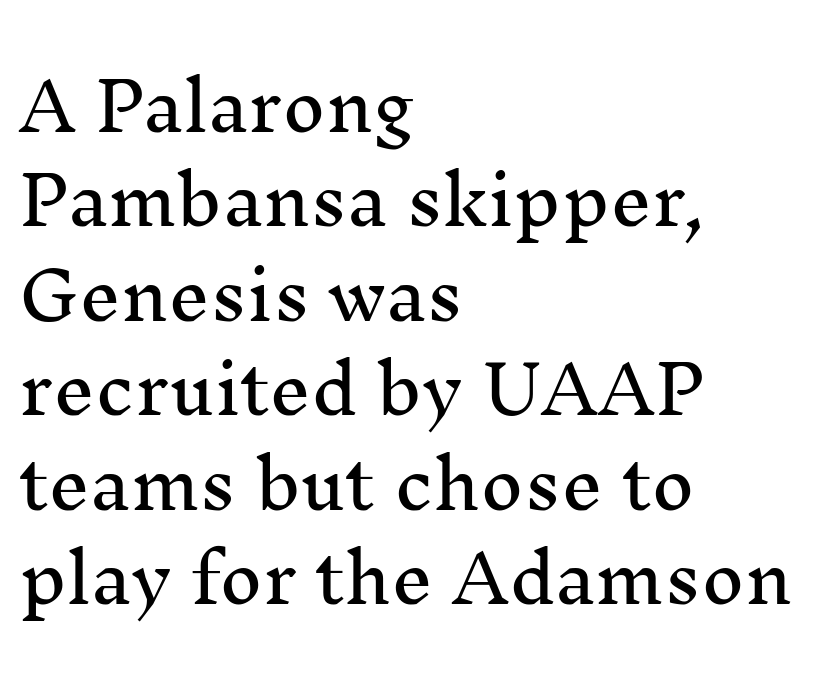
The face used here is rendered with its standard letterfit. The block of text has a typical density, with ordinary space between rows. Vertical strokes here are truly vertical. Teacher's note: observe the even left margin — that is flush-left alignment. These lines are composed in type with serifs.
